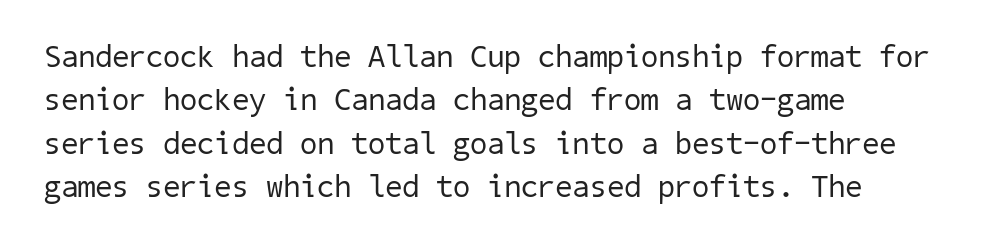
The image shows 31 px regular-weight sans-serif type; set left-aligned, normal line spacing (1.4x), normal letter spacing, not underlined; low stroke contrast and a medium x-height.
